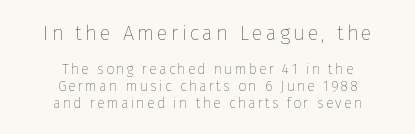
The string is rendered with underlining switched off. A student would notice the top passage is typeset larger than what follows. No italicization has been applied; the sample stays upright. The weight would be labelled regular, book, light, or lighter still.
